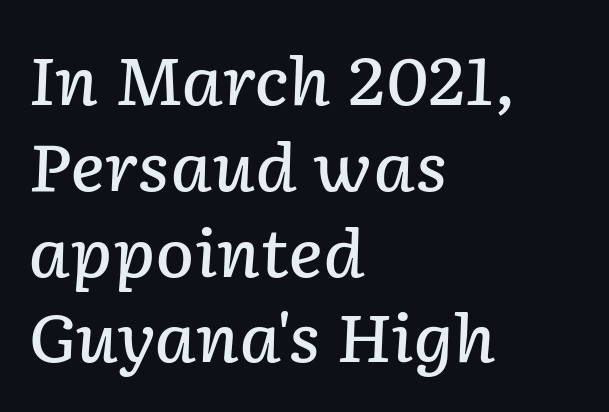
The image shows 65 px semibold type, italic (leaning right); set left-aligned, normal line spacing (1.32x), normal letter spacing, not underlined; low stroke contrast and a medium x-height.
